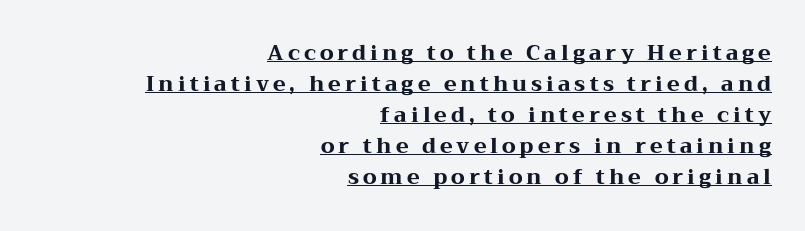
The letters stand upright; this is a roman face. This sample is right-justified, so line beginnings fall wherever the words allow. Pretty heavy lettering here — definitely bold. Horizontal bands of white between lines are of average thickness. Beneath each row of characters lies a ruled line.
